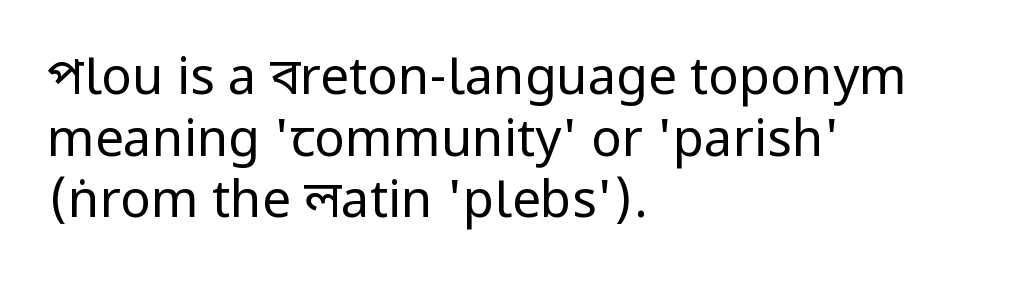
The image shows 51 px regular-weight, condensed sans-serif type, upright; set left-aligned, line spacing 1.21x, normal letter spacing, not underlined; low stroke contrast.
